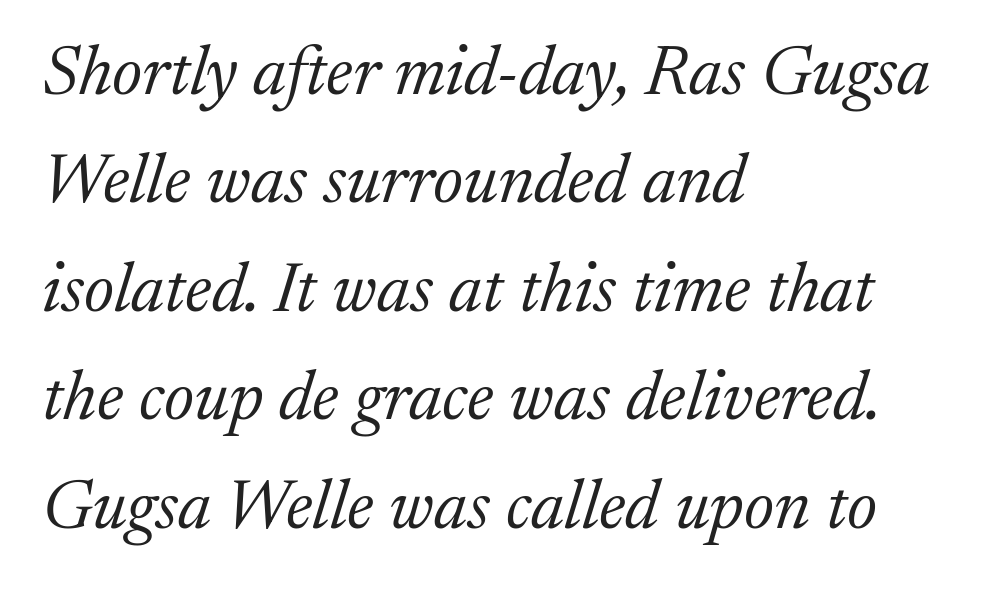
The image shows 70 px light serif type, italic (leaning right); set left-aligned, normal line spacing (1.55x), normal letter spacing, not underlined; medium stroke contrast and a medium x-height.
